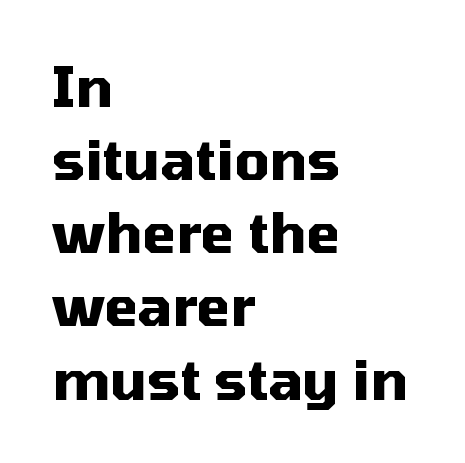
Q: Is the text bold? A: Yes.
Q: Is the text italic (slanted)? A: No, it is upright.
Q: Is the typeface a serif or a sans-serif typeface? A: Sans-serif.
Q: Is the text underlined? A: No.
Q: How is the paragraph aligned? A: Left-aligned.
Q: Is the spacing between letters normal or unusually wide? A: Normal.
Q: Is the spacing between lines tight, normal or loose? A: Normal.
Q: Width (condensed, normal, or wide)? A: Normal.
Q: Stroke contrast? A: Medium.
Q: x-height? A: Medium.
Q: Monospaced? A: No.
